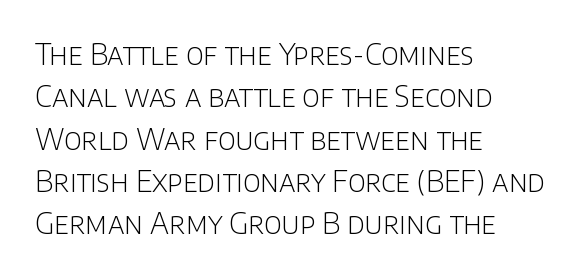
Q: Is the text bold? A: No.
Q: Is the text italic (slanted)? A: No, it is upright.
Q: Is the typeface a serif or a sans-serif typeface? A: Sans-serif.
Q: Is the text underlined? A: No.
Q: How is the paragraph aligned? A: Left-aligned.
Q: Is the spacing between letters normal or unusually wide? A: Normal.
Q: Is the spacing between lines tight, normal or loose? A: Normal.
Q: Width (condensed, normal, or wide)? A: Normal.
Q: Stroke contrast? A: Low.
Q: x-height? A: Large.
Q: Monospaced? A: No.
